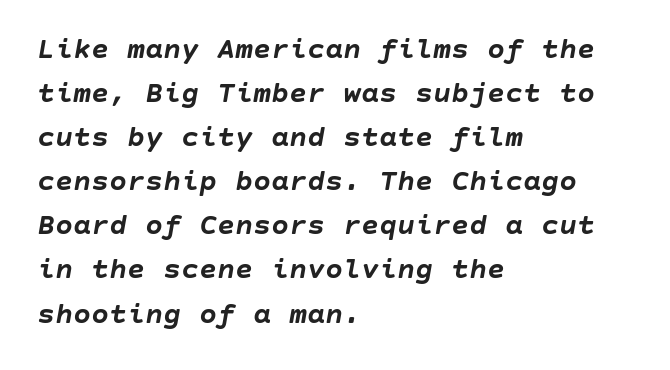
Q: Is the text bold? A: Yes.
Q: Is the text italic (slanted)? A: Yes, it leans right by about 10 degrees.
Q: Is the text underlined? A: No.
Q: How is the paragraph aligned? A: Left-aligned.
Q: Is the spacing between letters normal or unusually wide? A: Normal.
Q: Is the spacing between lines tight, normal or loose? A: Normal.
Q: Width (condensed, normal, or wide)? A: Normal.
Q: Stroke contrast? A: Low.
Q: x-height? A: Large.
